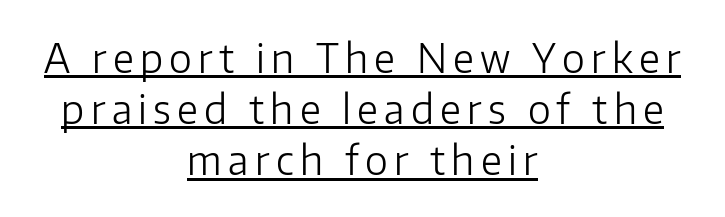
Vertical strokes here are truly vertical. Typographically, this falls in the sans-serif category. These lines are rendered in a variable-pitch font. You can see a thin bar hugging the bottom of the glyphs.
